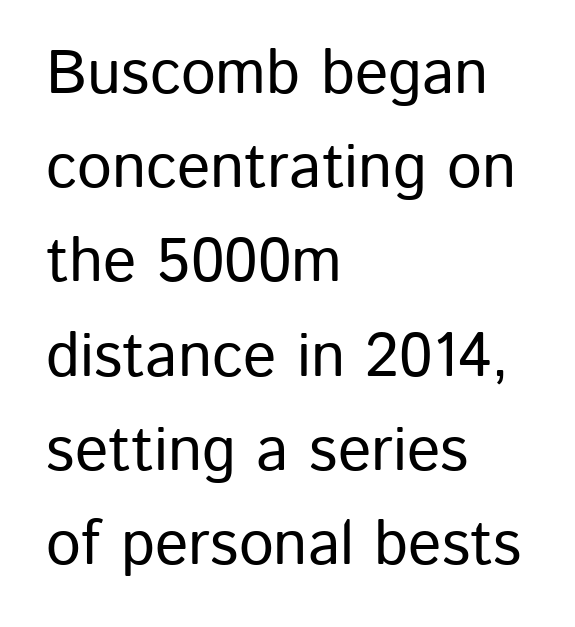
Q: Is the text italic (slanted)? A: No, it is upright.
Q: Is the typeface a serif or a sans-serif typeface? A: Sans-serif.
Q: Is the text underlined? A: No.
Q: How is the paragraph aligned? A: Left-aligned.
Q: Is the spacing between letters normal or unusually wide? A: Normal.
Q: Is the spacing between lines tight, normal or loose? A: Normal.
Q: Width (condensed, normal, or wide)? A: Normal.
Q: Stroke contrast? A: Low.
Q: x-height? A: Medium.
Q: Monospaced? A: No.
